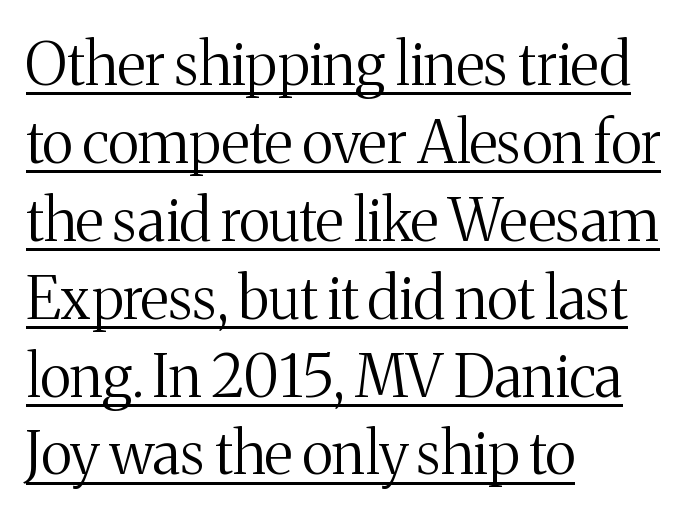
Notice how the passage keeps a crisp vertical edge on the left only. In terms of letterform style, serifs are clearly present. The face used here is proportionally spaced, like ordinary book or web type. No heavy texture on the line: the type isn't bold.
